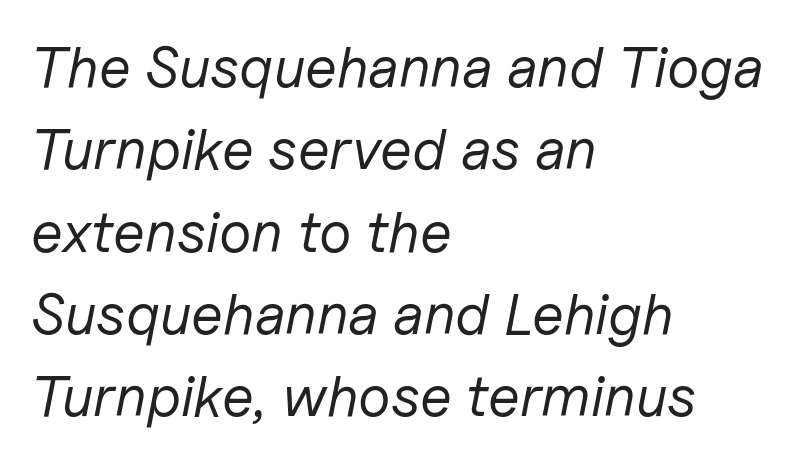
Q: Is the text bold? A: No.
Q: Is the text italic (slanted)? A: Yes, it leans right by about 11 degrees.
Q: Is the text underlined? A: No.
Q: How is the paragraph aligned? A: Left-aligned.
Q: Is the spacing between letters normal or unusually wide? A: Normal.
Q: Is the spacing between lines tight, normal or loose? A: Normal.
Q: Width (condensed, normal, or wide)? A: Normal.
Q: Stroke contrast? A: Low.
Q: x-height? A: Medium.
Q: Monospaced? A: No.
